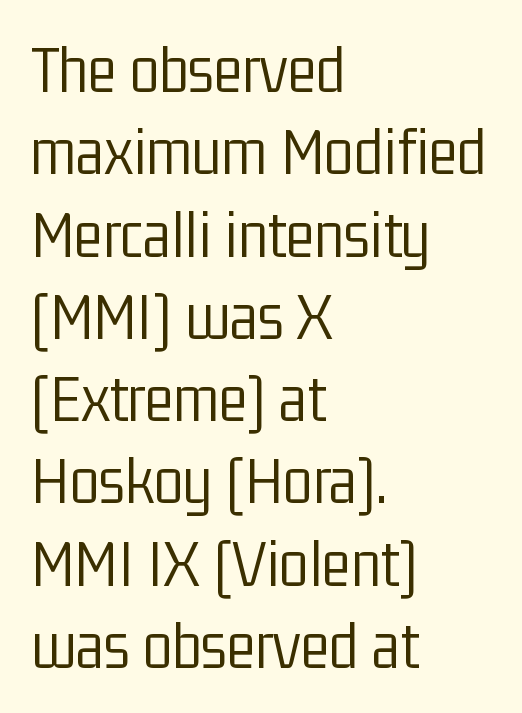
Q: Is the text bold? A: No.
Q: Is the text italic (slanted)? A: No, it is upright.
Q: Is the typeface a serif or a sans-serif typeface? A: Sans-serif.
Q: Is the text underlined? A: No.
Q: How is the paragraph aligned? A: Left-aligned.
Q: Is the spacing between letters normal or unusually wide? A: Normal.
Q: Width (condensed, normal, or wide)? A: Condensed.
Q: Stroke contrast? A: Low.
Q: x-height? A: Medium.
Q: Monospaced? A: No.
